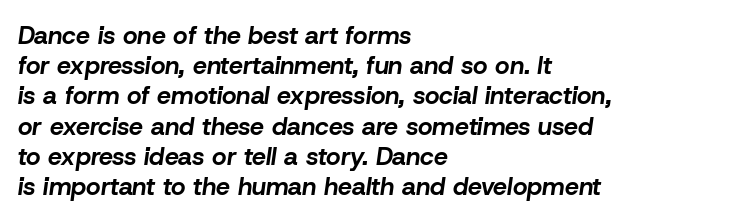
{"italic": "yes", "lean": "right", "slant_degrees": 8, "bold": "yes", "underline": "no", "align": "left", "line_spacing_ratio": 1.21, "letter_spacing": "normal", "letter_spacing_em": 0.0, "glyph_px": 25}
